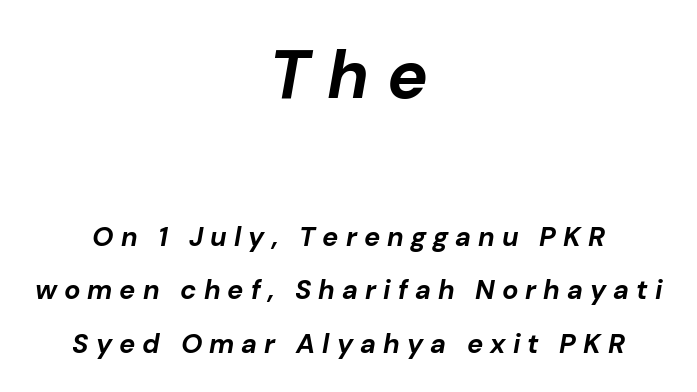
Q: Is the text bold? A: Yes.
Q: Is the text italic (slanted)? A: Yes, it leans right by about 10 degrees.
Q: Is the text underlined? A: No.
Q: How is the paragraph aligned? A: Centered.
Q: Is the spacing between letters normal or unusually wide? A: Unusually wide.
Q: Is the spacing between lines tight, normal or loose? A: Loose.
Q: Which block of text is set in a larger size, the first (top) or the second (bottom)? A: The first (top) one.
Q: Width (condensed, normal, or wide)? A: Normal.
Q: Stroke contrast? A: Low.
Q: x-height? A: Medium.
Q: Monospaced? A: No.
